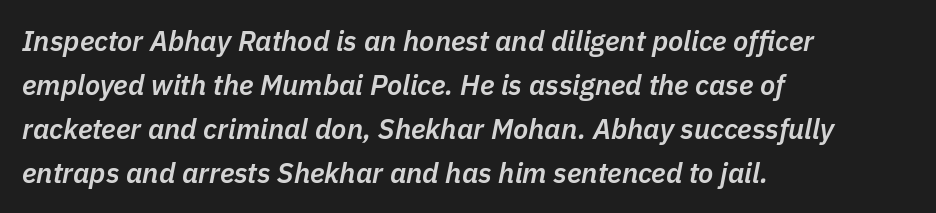
The image shows 28 px semibold type, italic (leaning right); set left-aligned, normal line spacing (1.57x), normal letter spacing, not underlined; low stroke contrast and a medium x-height.
